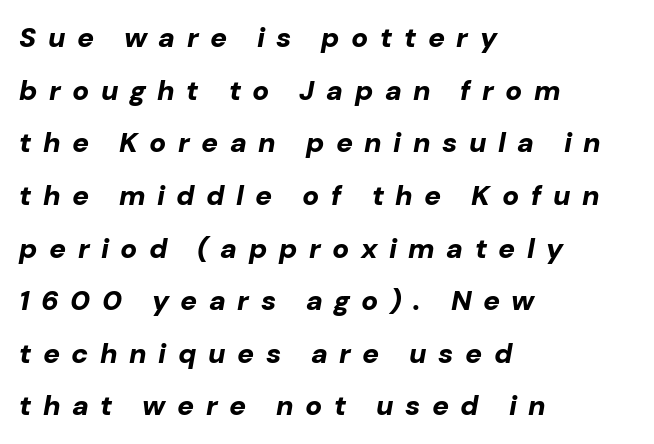
Q: Is the text bold? A: Yes.
Q: Is the text italic (slanted)? A: Yes, it leans right by about 10 degrees.
Q: Is the text underlined? A: No.
Q: How is the paragraph aligned? A: Left-aligned.
Q: Is the spacing between letters normal or unusually wide? A: Unusually wide.
Q: Width (condensed, normal, or wide)? A: Normal.
Q: Stroke contrast? A: Low.
Q: x-height? A: Medium.
Q: Monospaced? A: No.
